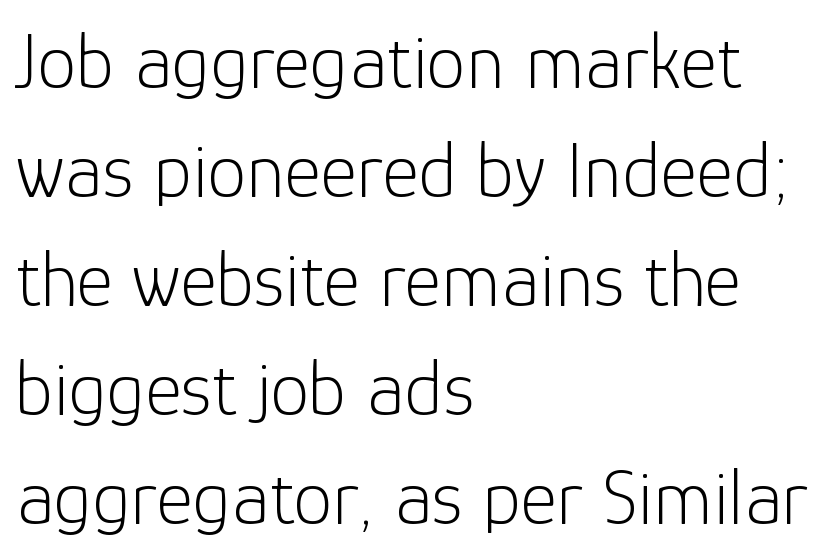
{"serif": "no", "italic": "no", "bold": "no", "weight": "light", "width": "normal", "stroke_contrast": "low", "x_height": "medium", "monospaced": "no", "underline": "no", "align": "left", "line_spacing": "normal", "line_spacing_ratio": 1.38, "letter_spacing": "normal", "letter_spacing_em": 0.0, "glyph_px": 79}
